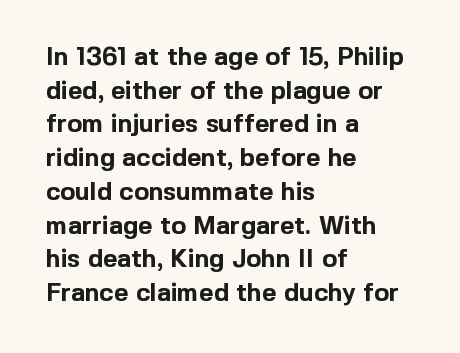
Q: Is the text bold? A: Yes.
Q: Is the text italic (slanted)? A: No, it is upright.
Q: Is the text underlined? A: No.
Q: How is the paragraph aligned? A: Left-aligned.
Q: Is the spacing between letters normal or unusually wide? A: Normal.
Q: Is the spacing between lines tight, normal or loose? A: Normal.
